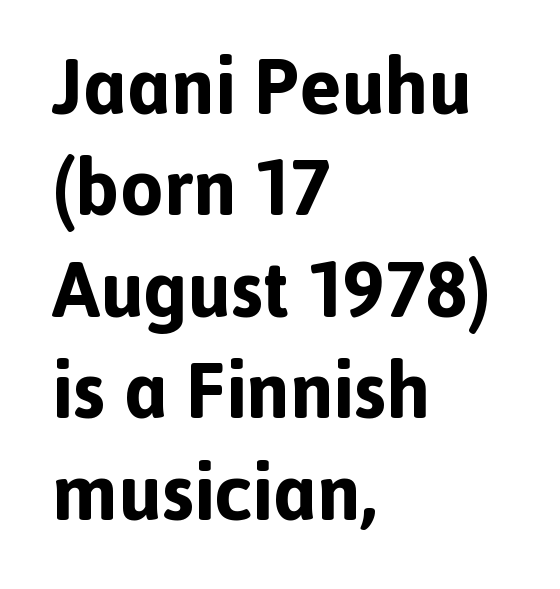
{"serif": "no", "italic": "no", "bold": "yes", "weight": "bold", "width": "normal", "x_height": "medium", "monospaced": "no", "underline": "no", "align": "left", "line_spacing": "normal", "line_spacing_ratio": 1.3, "letter_spacing": "normal", "letter_spacing_em": 0.0, "glyph_px": 78}
